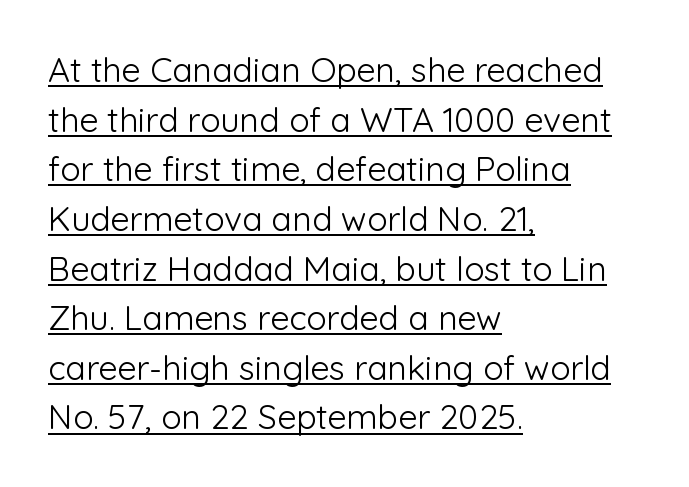
Does the lettering tilt? It doesn't — this is upright. Think of a printed novel: that variable character pitch is what you see here. Spacing between characters is what you'd get straight out of the box. Reading down the block, your eye returns to a fixed left position each line. These characters rest on top of a visible drawn line.
